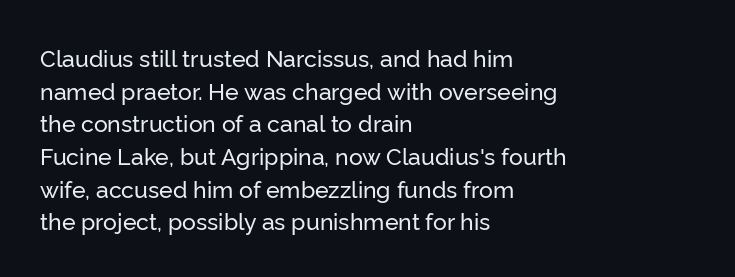
{"italic": "no", "underline": "no", "align": "left", "line_spacing": "normal", "line_spacing_ratio": 1.42, "letter_spacing": "normal", "letter_spacing_em": 0.0, "glyph_px": 23}
